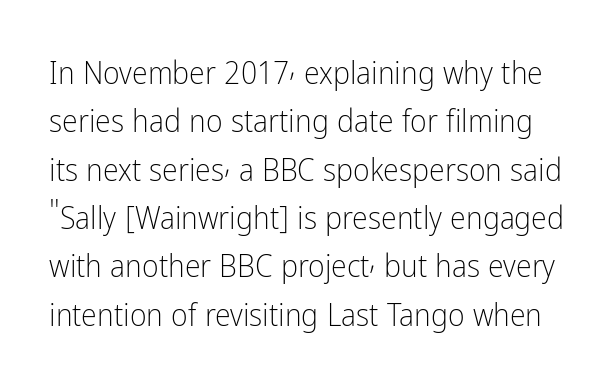
Q: Is the text bold? A: No.
Q: Is the text italic (slanted)? A: No, it is upright.
Q: Is the typeface a serif or a sans-serif typeface? A: Sans-serif.
Q: Is the text underlined? A: No.
Q: Is the spacing between letters normal or unusually wide? A: Normal.
Q: Is the spacing between lines tight, normal or loose? A: Normal.
Q: Width (condensed, normal, or wide)? A: Condensed.
Q: Stroke contrast? A: Low.
Q: x-height? A: Medium.
Q: Monospaced? A: No.
